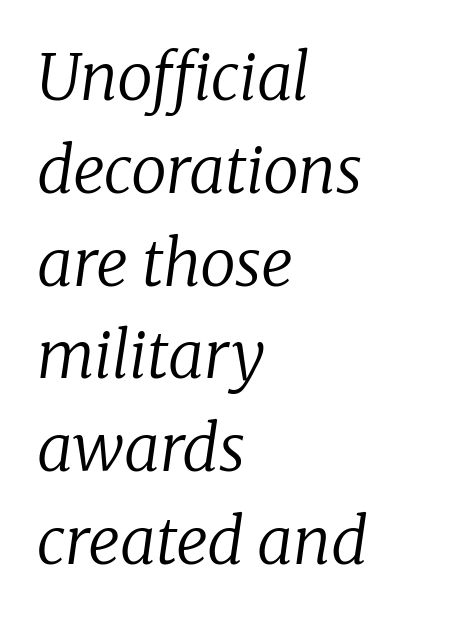
Q: Is the text bold? A: No.
Q: Is the text italic (slanted)? A: Yes, it leans right by about 8 degrees.
Q: Is the typeface a serif or a sans-serif typeface? A: Serif.
Q: Is the text underlined? A: No.
Q: How is the paragraph aligned? A: Left-aligned.
Q: Is the spacing between letters normal or unusually wide? A: Normal.
Q: Is the spacing between lines tight, normal or loose? A: Normal.
Q: Width (condensed, normal, or wide)? A: Normal.
Q: Stroke contrast? A: Low.
Q: x-height? A: Medium.
Q: Monospaced? A: No.
